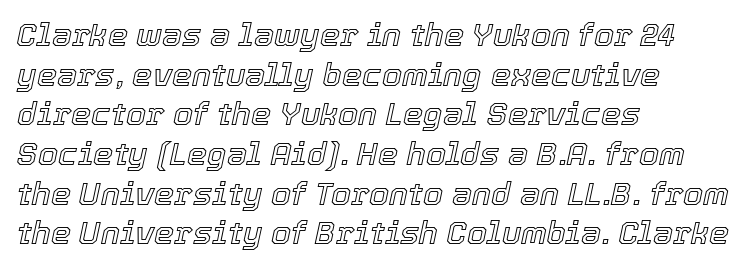
{"italic": "yes", "lean": "right", "slant_degrees": 12, "width": "normal", "x_height": "medium", "monospaced": "no", "underline": "no", "align": "left", "line_spacing_ratio": 1.24, "letter_spacing": "normal", "letter_spacing_em": 0.0, "glyph_px": 32}
